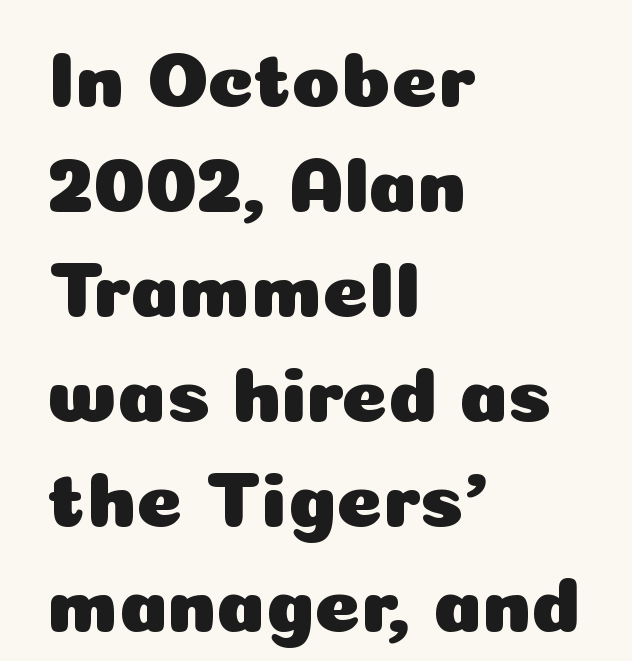
{"serif": "no", "italic": "no", "width": "normal", "stroke_contrast": "low", "x_height": "medium", "monospaced": "no", "underline": "no", "align": "left", "line_spacing": "normal", "line_spacing_ratio": 1.33, "letter_spacing": "normal", "letter_spacing_em": 0.0, "glyph_px": 79}
